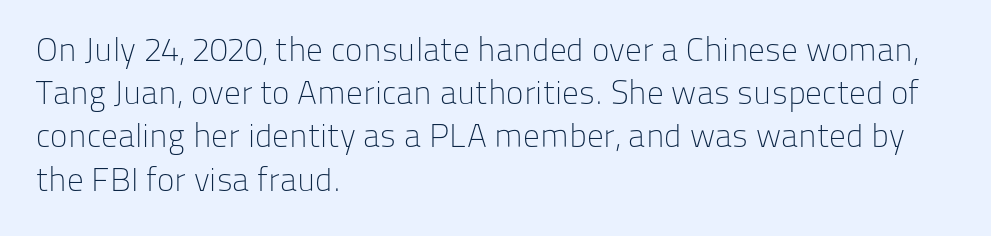
The image shows 33 px light sans-serif type, upright; set left-aligned, normal line spacing (1.31x), normal letter spacing, not underlined; low stroke contrast and a medium x-height.
